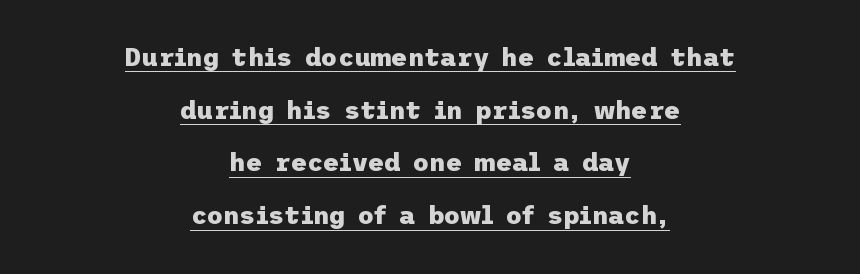
Q: Is the text bold? A: Yes.
Q: Is the text italic (slanted)? A: No, it is upright.
Q: Is the text underlined? A: Yes.
Q: How is the paragraph aligned? A: Centered.
Q: Is the spacing between letters normal or unusually wide? A: Normal.
Q: Is the spacing between lines tight, normal or loose? A: Loose.
